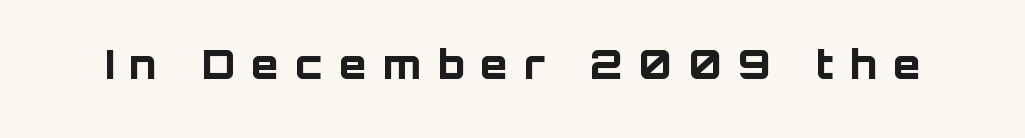
Ascenders rise straight up at ninety degrees. These lines are rendered in a variable-pitch font. The words here are not underlined. This rendering employs a face without finishing strokes, i.e., a sans-serif.
